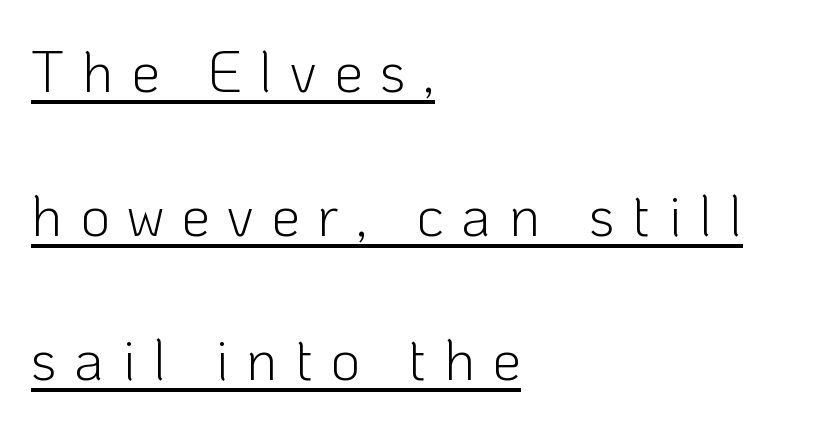
The image shows 58 px light sans-serif type, upright; set left-aligned, loose line spacing (2.48x), unusually wide letter spacing (+0.3 em), underlined; low stroke contrast and a medium x-height.
